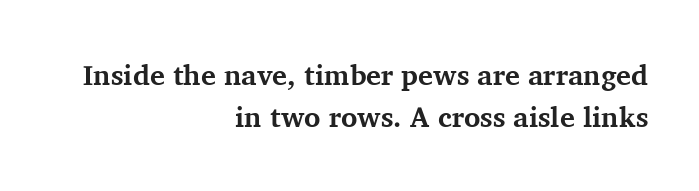
Caption: standard tracking, unaltered. The words here are not underlined. Proportional: the letters do not fall into vertical columns. Vertical strokes here are truly vertical. Is the block centered? No — it sits flush against the right margin. Regular leading.
